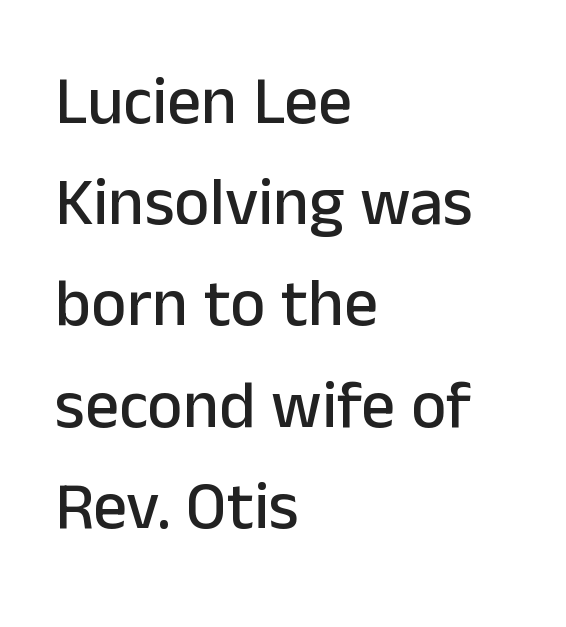
Q: Is the text italic (slanted)? A: No, it is upright.
Q: Is the typeface a serif or a sans-serif typeface? A: Sans-serif.
Q: Is the text underlined? A: No.
Q: How is the paragraph aligned? A: Left-aligned.
Q: Is the spacing between letters normal or unusually wide? A: Normal.
Q: Is the spacing between lines tight, normal or loose? A: Normal.
Q: Width (condensed, normal, or wide)? A: Normal.
Q: Stroke contrast? A: Low.
Q: x-height? A: Medium.
Q: Monospaced? A: No.
